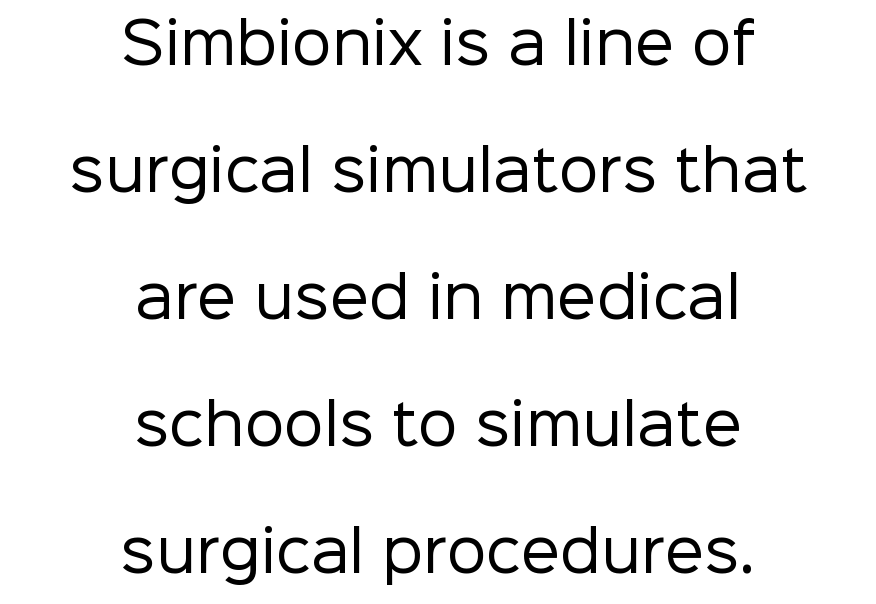
The image shows 56 px regular-weight sans-serif type, upright; set centered, loose line spacing (2.27x), normal letter spacing, not underlined; low stroke contrast and a medium x-height.
